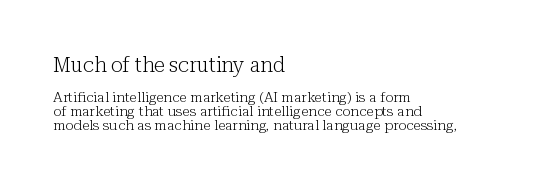
Q: Is the text bold? A: No.
Q: Is the text italic (slanted)? A: No, it is upright.
Q: Is the text underlined? A: No.
Q: How is the paragraph aligned? A: Left-aligned.
Q: Is the spacing between letters normal or unusually wide? A: Normal.
Q: Is the spacing between lines tight, normal or loose? A: Tight.
Q: Which block of text is set in a larger size, the first (top) or the second (bottom)? A: The first (top) one.
